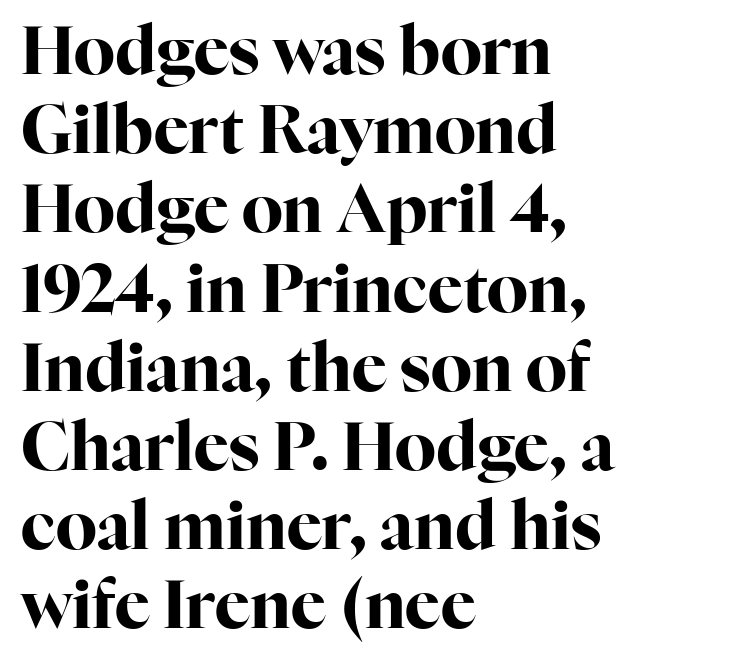
Q: Is the text bold? A: Yes.
Q: Is the text italic (slanted)? A: No, it is upright.
Q: Is the typeface a serif or a sans-serif typeface? A: Serif.
Q: Is the text underlined? A: No.
Q: How is the paragraph aligned? A: Left-aligned.
Q: Is the spacing between letters normal or unusually wide? A: Normal.
Q: Width (condensed, normal, or wide)? A: Normal.
Q: Stroke contrast? A: High.
Q: x-height? A: Medium.
Q: Monospaced? A: No.
